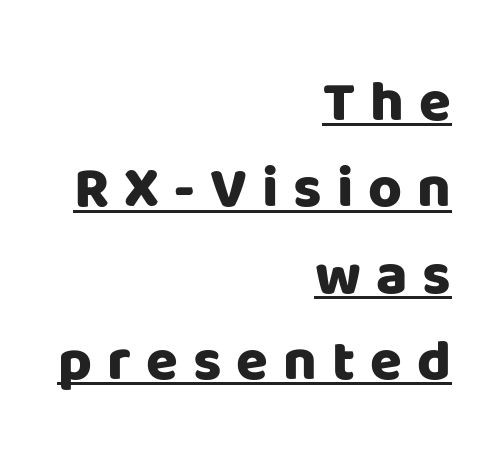
{"serif": "no", "italic": "no", "bold": "yes", "weight": "heavy", "width": "normal", "stroke_contrast": "low", "x_height": "large", "monospaced": "no", "underline": "yes", "align": "right", "line_spacing": "normal", "line_spacing_ratio": 1.49, "letter_spacing": "wide", "letter_spacing_em": 0.26, "glyph_px": 58}
